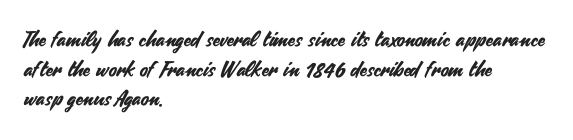
{"underline": "no", "align": "left", "line_spacing": "normal", "line_spacing_ratio": 1.41, "letter_spacing": "normal", "letter_spacing_em": 0.0, "glyph_px": 21}
